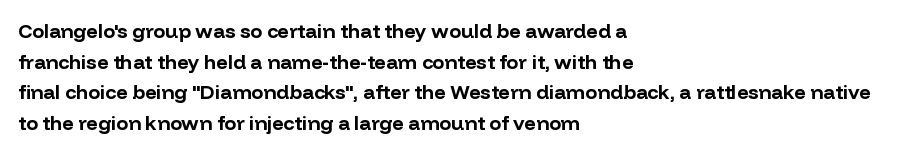
The image shows 20 px bold type, upright; set left-aligned, normal line spacing (1.53x), normal letter spacing, not underlined.
